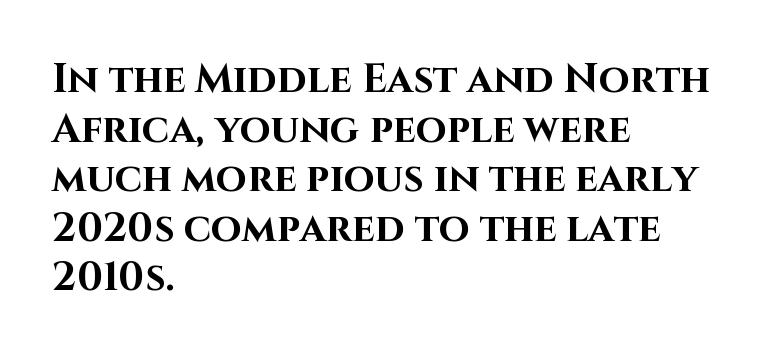
The rendering anchors every line to the left-hand side. Think of a printed novel: that variable character pitch is what you see here. Descenders are the only things crossing below the line. The passage shown is emphatically bold. Honestly, the letter spacing is just normal — you wouldn't notice it. Is there any slant? The stems are plumb.
